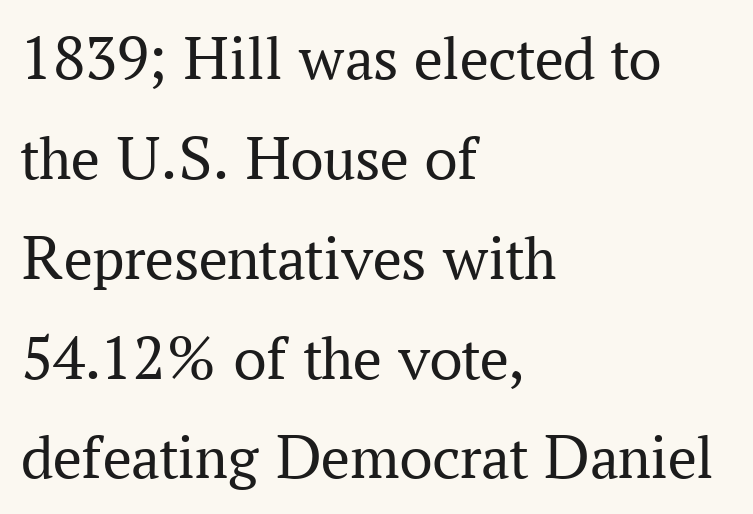
Q: Is the text bold? A: No.
Q: Is the text italic (slanted)? A: No, it is upright.
Q: Is the typeface a serif or a sans-serif typeface? A: Serif.
Q: Is the text underlined? A: No.
Q: How is the paragraph aligned? A: Left-aligned.
Q: Is the spacing between letters normal or unusually wide? A: Normal.
Q: Is the spacing between lines tight, normal or loose? A: Normal.
Q: Width (condensed, normal, or wide)? A: Normal.
Q: Stroke contrast? A: Medium.
Q: x-height? A: Medium.
Q: Monospaced? A: No.
